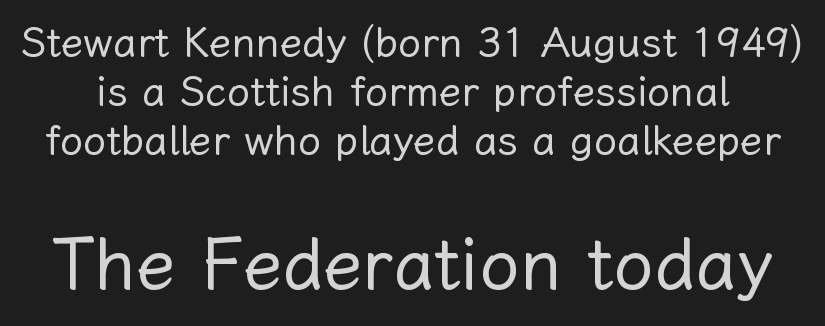
{"italic": "no", "bold": "no", "weight": "regular", "width": "normal", "stroke_contrast": "low", "x_height": "medium", "monospaced": "no", "underline": "no", "line_spacing_ratio": 1.2, "letter_spacing": "normal", "letter_spacing_em": 0.0, "larger_block": "second", "size_ratio": 1.76, "glyph_px": 72}
